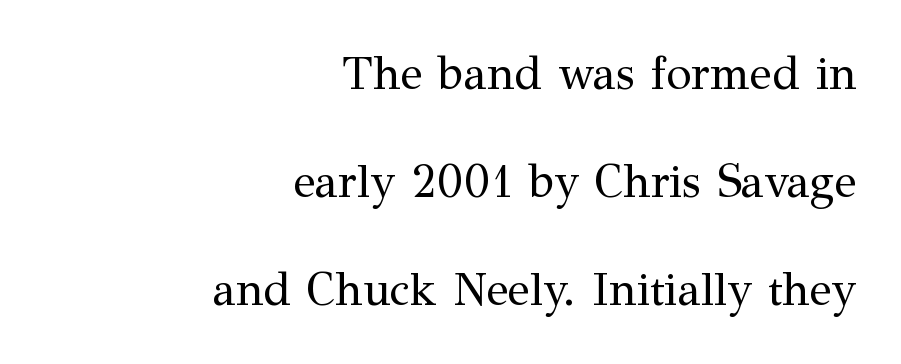
The image shows 46 px regular-weight serif type, upright; set right-aligned, loose line spacing (2.35x), normal letter spacing, not underlined; medium stroke contrast and a medium x-height.
